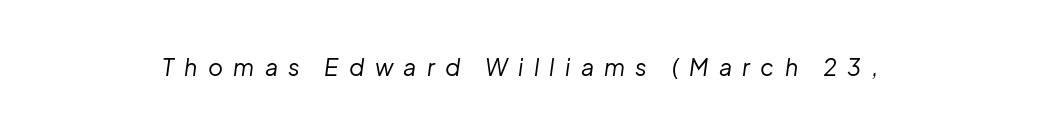
{"italic": "yes", "lean": "right", "slant_degrees": 8, "bold": "no", "underline": "no", "letter_spacing": "wide", "letter_spacing_em": 0.45, "glyph_px": 23}
